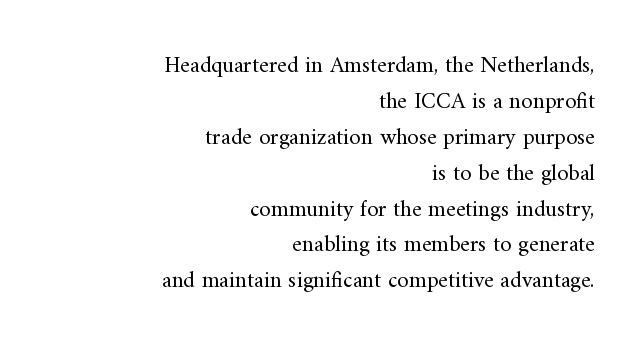
Horizontal bands of white between lines are of average thickness. Anything drawn beneath the words? Only blank space. Stems and bowls with no extra thickness — not bold. Is there any slant? The stems are plumb. If you drew a ruler down the right edge, every line would touch it.
